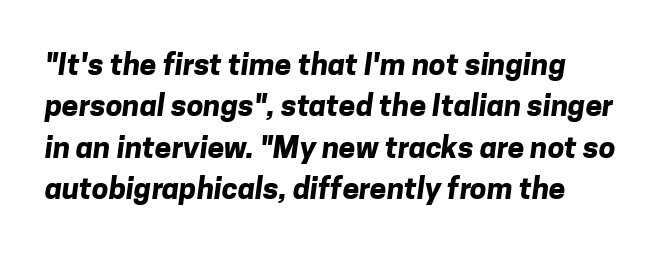
The image shows 30 px bold sans-serif type; set left-aligned, normal line spacing (1.38x), normal letter spacing, not underlined; low stroke contrast and a medium x-height.
